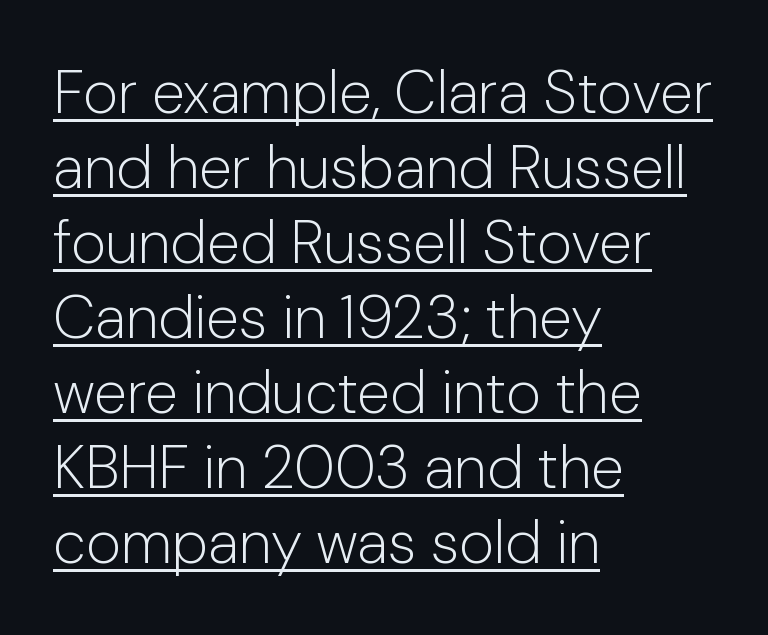
{"serif": "no", "italic": "no", "bold": "no", "weight": "light", "width": "normal", "stroke_contrast": "low", "x_height": "medium", "monospaced": "no", "underline": "yes", "align": "left", "line_spacing": "normal", "line_spacing_ratio": 1.25, "letter_spacing": "normal", "letter_spacing_em": 0.0, "glyph_px": 60}
